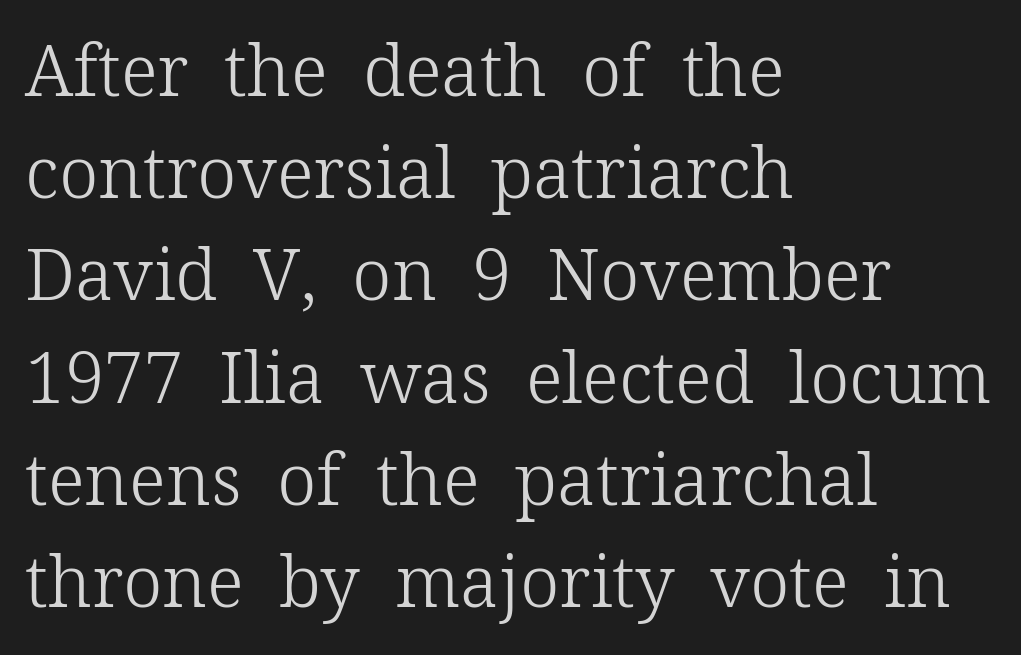
Q: Is the text bold? A: No.
Q: Is the text italic (slanted)? A: No, it is upright.
Q: Is the typeface a serif or a sans-serif typeface? A: Serif.
Q: Is the text underlined? A: No.
Q: How is the paragraph aligned? A: Left-aligned.
Q: Is the spacing between letters normal or unusually wide? A: Normal.
Q: Is the spacing between lines tight, normal or loose? A: Normal.
Q: Width (condensed, normal, or wide)? A: Normal.
Q: Stroke contrast? A: Low.
Q: x-height? A: Medium.
Q: Monospaced? A: No.
